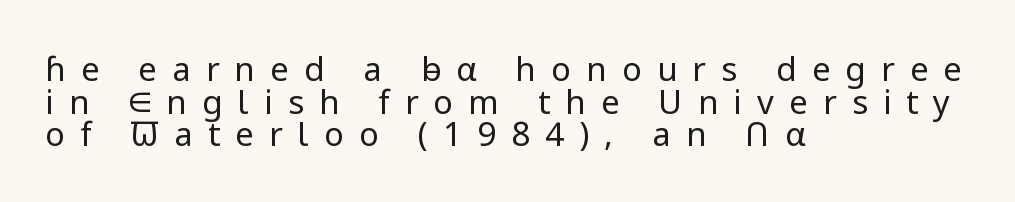
Q: Is the text bold? A: No.
Q: Is the text italic (slanted)? A: No, it is upright.
Q: Is the typeface a serif or a sans-serif typeface? A: Sans-serif.
Q: Is the text underlined? A: No.
Q: How is the paragraph aligned? A: Left-aligned.
Q: Is the spacing between letters normal or unusually wide? A: Unusually wide.
Q: Is the spacing between lines tight, normal or loose? A: Tight.
Q: Width (condensed, normal, or wide)? A: Normal.
Q: Stroke contrast? A: Low.
Q: x-height? A: Medium.
Q: Monospaced? A: No.
